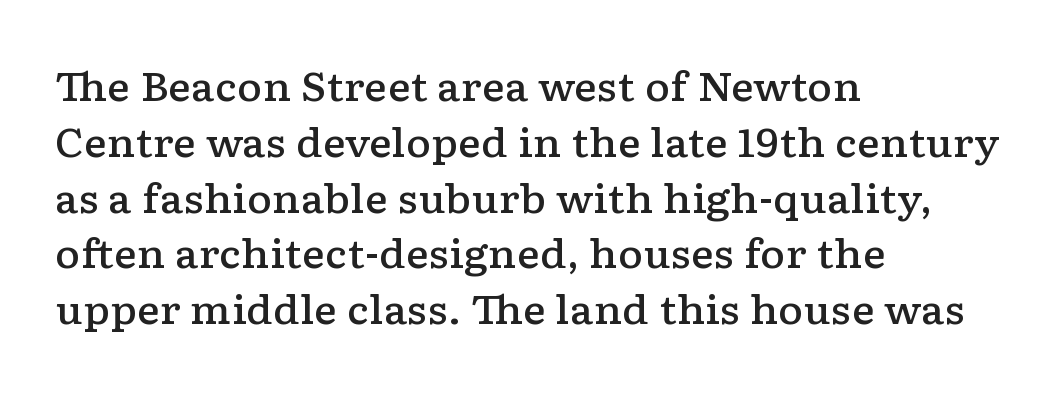
Q: Is the text bold? A: Semi-bold.
Q: Is the text italic (slanted)? A: No, it is upright.
Q: Is the typeface a serif or a sans-serif typeface? A: Serif.
Q: Is the text underlined? A: No.
Q: How is the paragraph aligned? A: Left-aligned.
Q: Is the spacing between letters normal or unusually wide? A: Normal.
Q: Is the spacing between lines tight, normal or loose? A: Normal.
Q: Width (condensed, normal, or wide)? A: Wide.
Q: Stroke contrast? A: Low.
Q: x-height? A: Medium.
Q: Monospaced? A: No.
